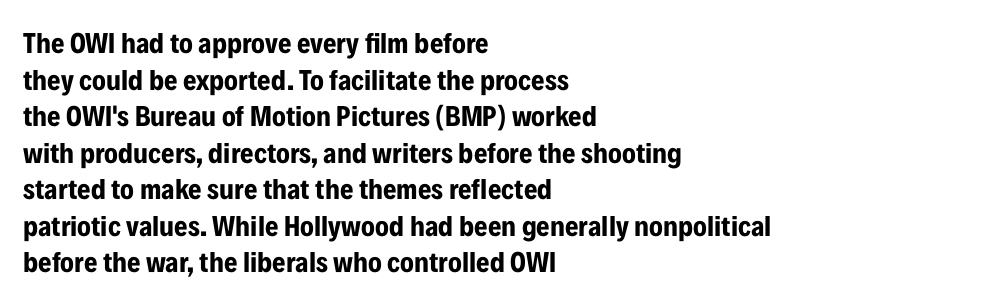
The image shows 29 px bold, condensed sans-serif type, upright; set left-aligned, normal line spacing (1.26x), normal letter spacing, not underlined; low stroke contrast and a medium x-height.
